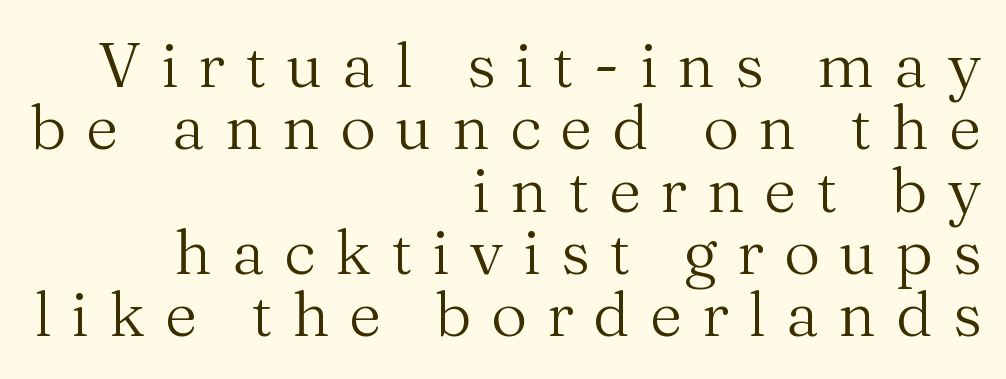
The image shows 63 px regular-weight serif type, upright; set right-aligned, tight line spacing (0.99x), unusually wide letter spacing (+0.31 em), not underlined; medium stroke contrast and a medium x-height.
